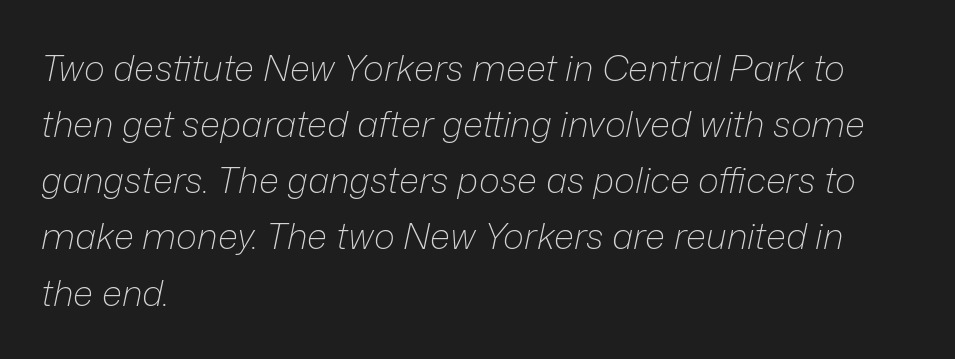
The image shows 36 px light type, italic (leaning right); set left-aligned, normal line spacing (1.56x), normal letter spacing, not underlined; low stroke contrast and a medium x-height.
